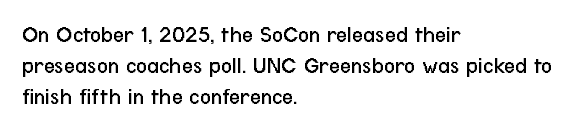
These lines keep a tight, regular rhythm from letter to letter. Notice how descenders clear the ascenders below comfortably — that's standard leading. These lines were composed using upright roman letters. One-word summary of the alignment: left. Nobody drew a line under any word here. The typesetting does not lean heavy: it is not bold.
